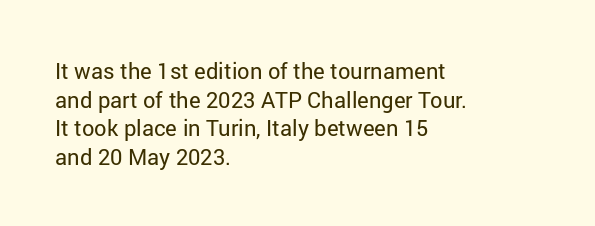
{"italic": "no", "bold": "no", "underline": "no", "align": "left", "line_spacing": "normal", "line_spacing_ratio": 1.3, "letter_spacing": "normal", "letter_spacing_em": 0.0, "glyph_px": 22}
